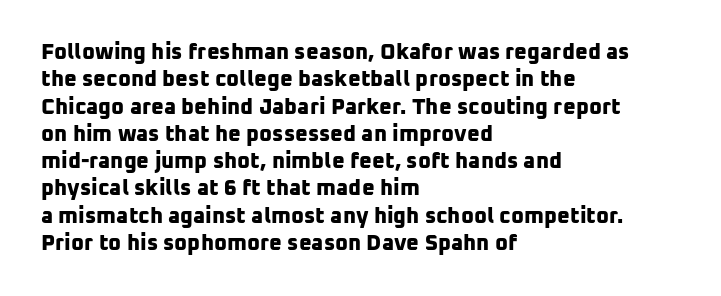
Does extra space separate the letters? No, they use regular spacing. Stroke thickness is high; the sample reads as a true bold. The paragraph shown leans on its left margin. This rendering features lettering with no underline.
